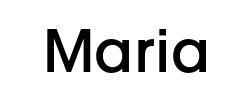
{"serif": "no", "italic": "no", "bold": "semi", "weight": "semibold", "width": "normal", "stroke_contrast": "low", "x_height": "medium", "monospaced": "no", "underline": "no", "letter_spacing": "normal", "letter_spacing_em": 0.0, "glyph_px": 58}
